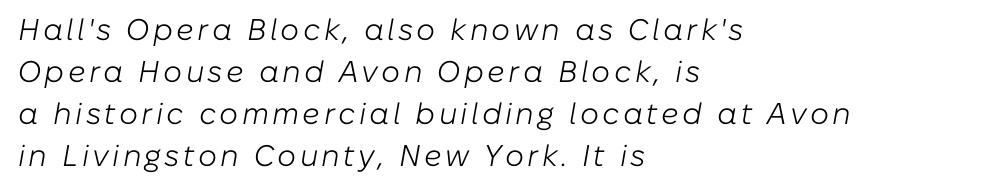
{"italic": "yes", "lean": "right", "slant_degrees": 10, "bold": "no", "weight": "light", "width": "normal", "stroke_contrast": "low", "x_height": "medium", "monospaced": "no", "underline": "no", "align": "left", "line_spacing": "normal", "line_spacing_ratio": 1.4, "glyph_px": 30}
